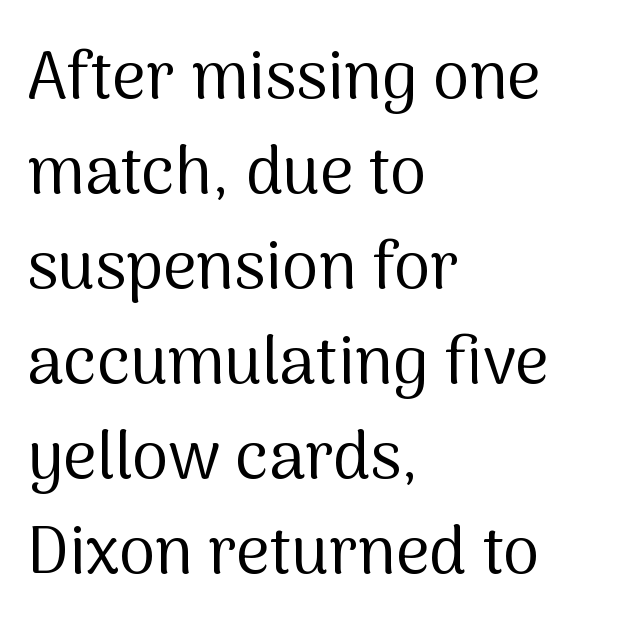
The image shows 66 px regular-weight sans-serif type, upright; set left-aligned, normal line spacing (1.44x), normal letter spacing, not underlined; medium stroke contrast and a medium x-height.
